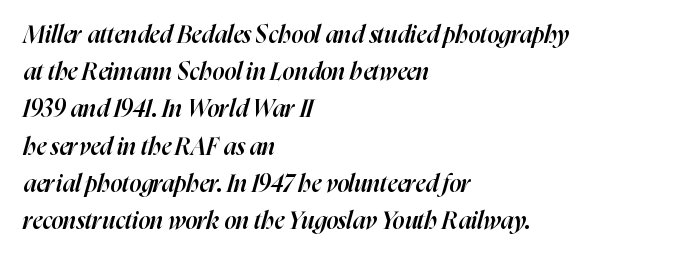
Q: Is the text bold? A: Semi-bold.
Q: Is the text italic (slanted)? A: Yes, it leans right by about 16 degrees.
Q: Is the text underlined? A: No.
Q: How is the paragraph aligned? A: Left-aligned.
Q: Is the spacing between letters normal or unusually wide? A: Normal.
Q: Is the spacing between lines tight, normal or loose? A: Normal.
